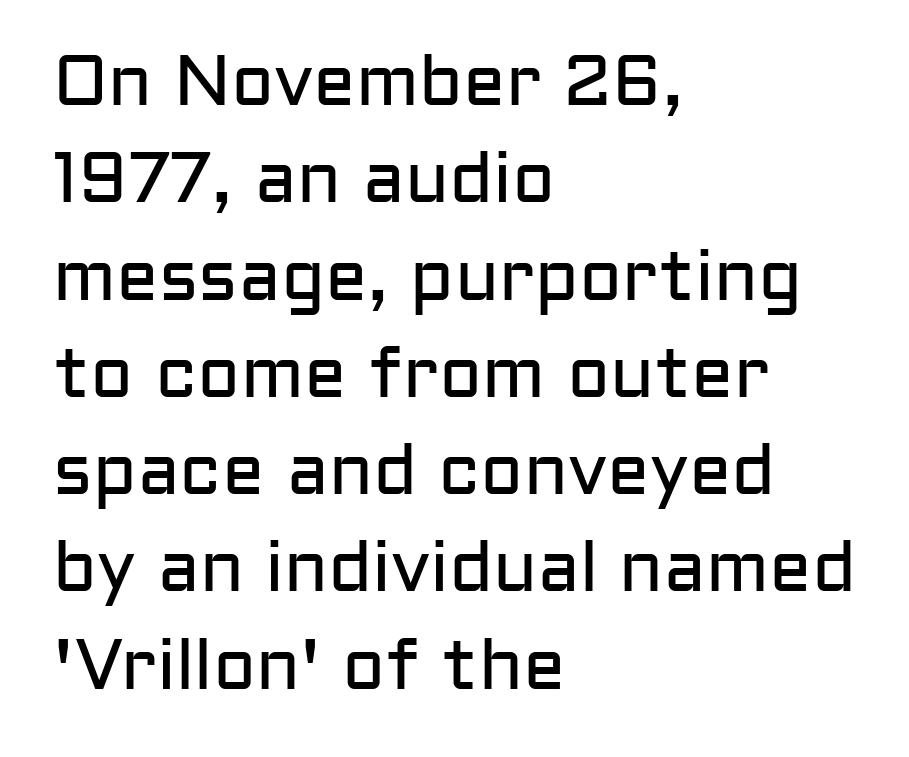
The image shows 71 px regular-weight sans-serif type, upright; set left-aligned, normal line spacing (1.37x), normal letter spacing, not underlined; low stroke contrast and a medium x-height.
